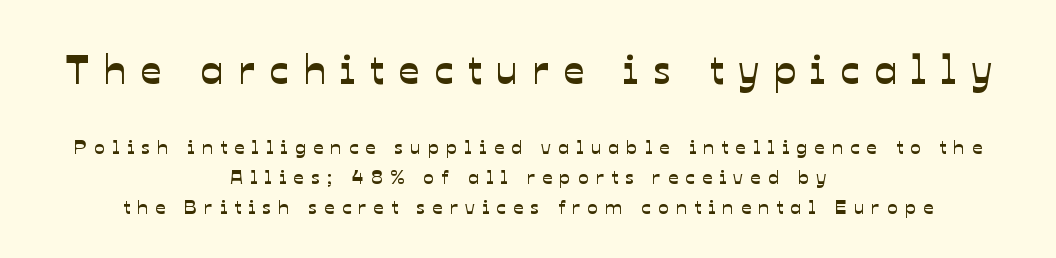
{"serif": "no", "width": "normal", "stroke_contrast": "low", "x_height": "medium", "monospaced": "no", "underline": "no", "align": "center", "line_spacing": "normal", "line_spacing_ratio": 1.5, "letter_spacing": "wide", "letter_spacing_em": 0.36, "larger_block": "first", "size_ratio": 2.05, "glyph_px": 41}
